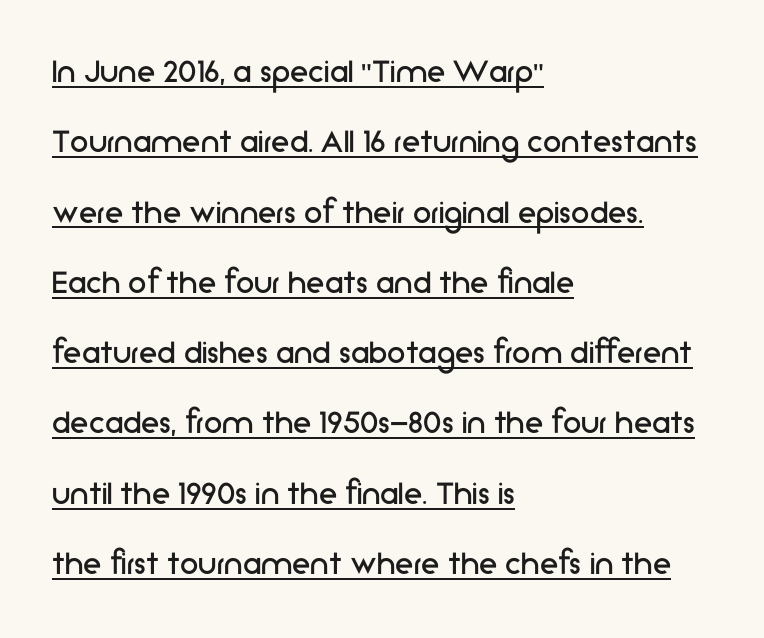
{"serif": "no", "italic": "no", "bold": "no", "weight": "regular", "width": "normal", "stroke_contrast": "low", "x_height": "medium", "monospaced": "no", "underline": "yes", "align": "left", "line_spacing": "loose", "line_spacing_ratio": 1.9, "letter_spacing": "normal", "letter_spacing_em": 0.0, "glyph_px": 37}
